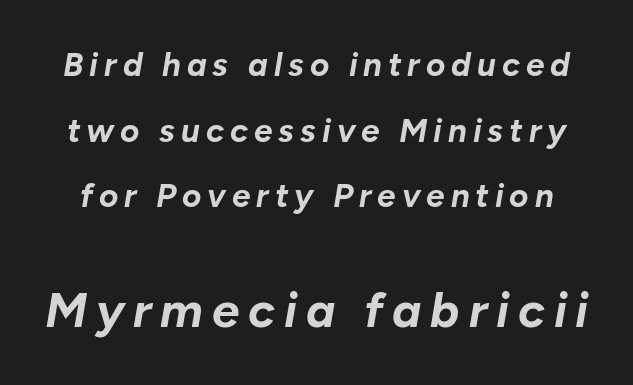
Chunky letters — that's bold for sure. You could not count columns in this text — the font is proportionally spaced. A typesetter would mark this as italic. The block sitting lower on the canvas is the one with enlarged characters. The leading is generous, giving the passage an open texture. Unmarked baselines from the first word to the last.
